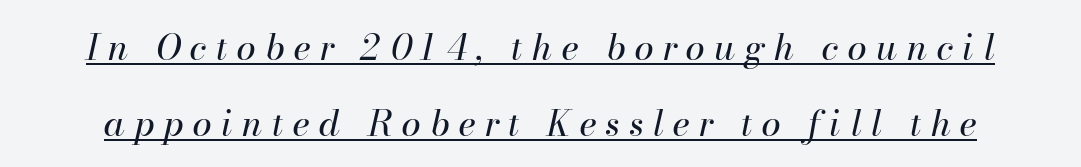
The image shows 35 px regular-weight type, italic (leaning right); set loose line spacing (2.16x), unusually wide letter spacing (+0.27 em), underlined; high stroke contrast and a small x-height.
